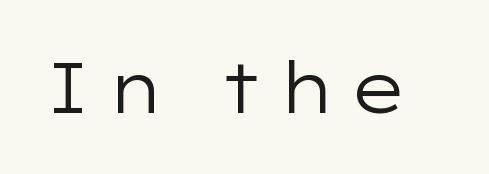
The image shows 70 px regular-weight, wide sans-serif type, upright; set not underlined; low stroke contrast and a medium x-height.
